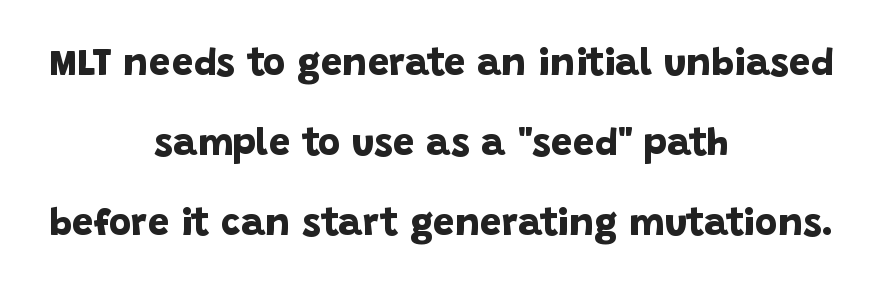
The image shows 38 px bold sans-serif type; set centered, loose line spacing (2.1x), normal letter spacing, not underlined; low stroke contrast and a large x-height.
